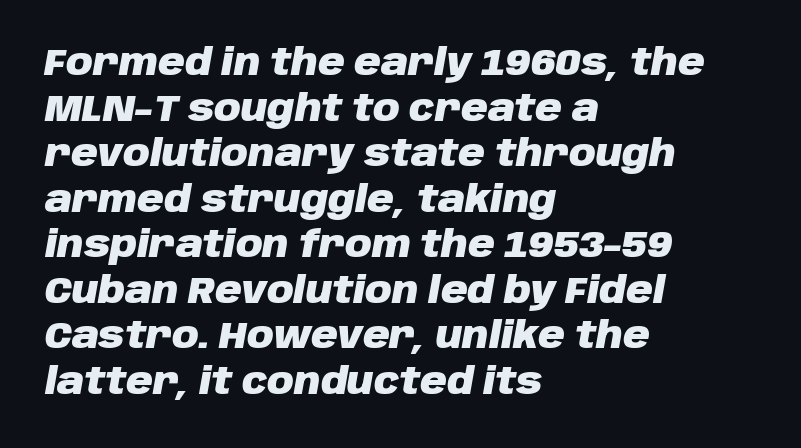
The image shows 37 px heavy type, italic (leaning right); set left-aligned, line spacing 1.23x, normal letter spacing, not underlined; low stroke contrast and a large x-height.
